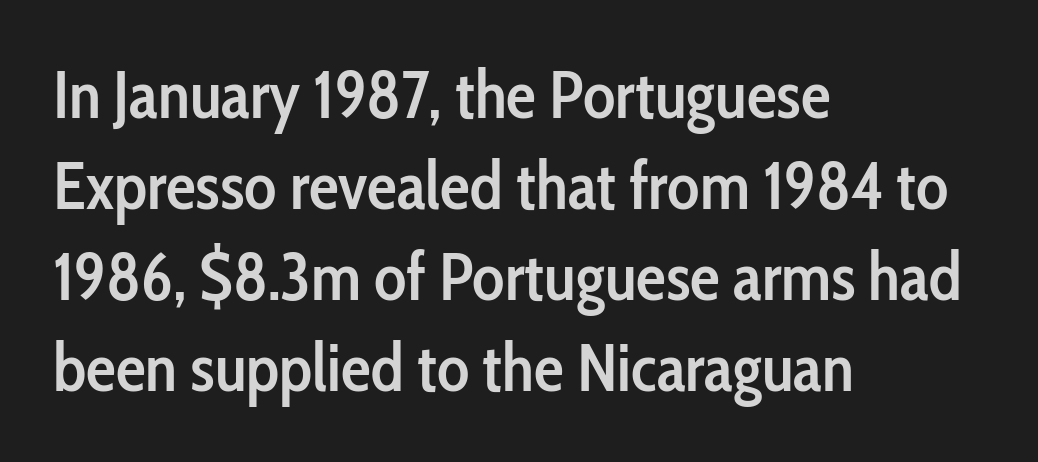
Q: Is the text bold? A: Semi-bold.
Q: Is the text italic (slanted)? A: No, it is upright.
Q: Is the typeface a serif or a sans-serif typeface? A: Sans-serif.
Q: Is the text underlined? A: No.
Q: How is the paragraph aligned? A: Left-aligned.
Q: Is the spacing between letters normal or unusually wide? A: Normal.
Q: Is the spacing between lines tight, normal or loose? A: Normal.
Q: Width (condensed, normal, or wide)? A: Condensed.
Q: Stroke contrast? A: Low.
Q: x-height? A: Medium.
Q: Monospaced? A: No.
